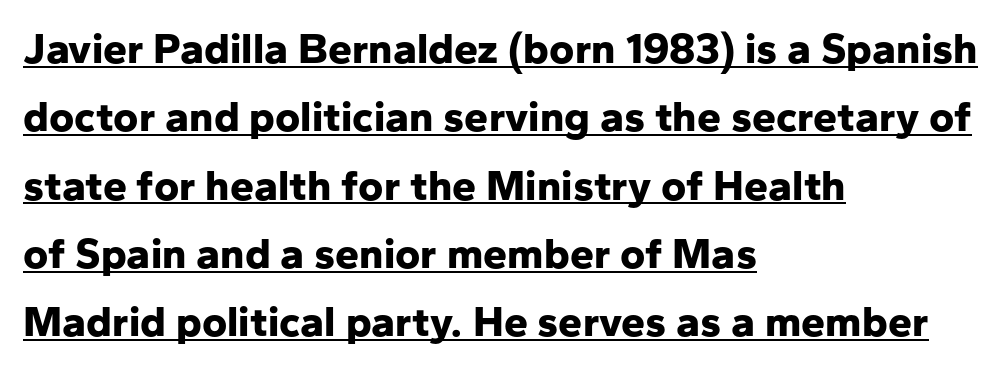
The image shows 43 px bold sans-serif type, upright; set left-aligned, normal line spacing (1.59x), normal letter spacing, underlined; low stroke contrast and a medium x-height.
